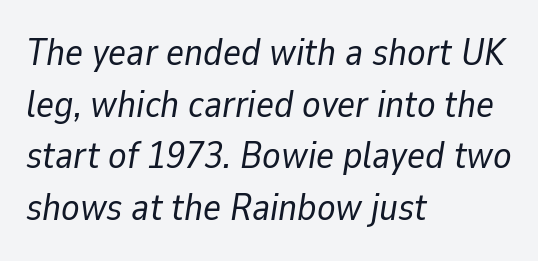
Q: Is the text bold? A: No.
Q: Is the text italic (slanted)? A: Yes, it leans right by about 9 degrees.
Q: Is the text underlined? A: No.
Q: How is the paragraph aligned? A: Left-aligned.
Q: Is the spacing between letters normal or unusually wide? A: Normal.
Q: Is the spacing between lines tight, normal or loose? A: Normal.
Q: Width (condensed, normal, or wide)? A: Normal.
Q: Stroke contrast? A: Low.
Q: x-height? A: Medium.
Q: Monospaced? A: No.
